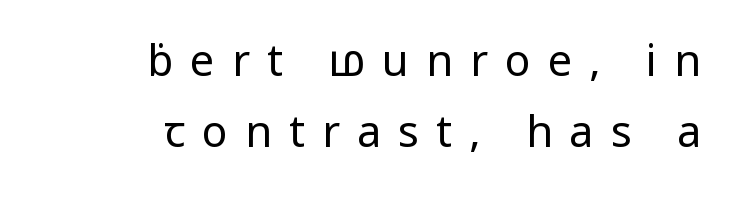
{"serif": "no", "italic": "no", "bold": "no", "weight": "regular", "width": "normal", "stroke_contrast": "low", "x_height": "medium", "monospaced": "no", "underline": "no", "align": "right", "line_spacing": "normal", "line_spacing_ratio": 1.65, "letter_spacing": "wide", "letter_spacing_em": 0.4, "glyph_px": 43}
